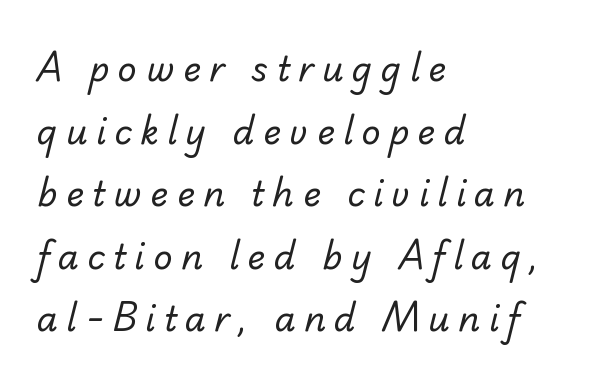
The image shows 34 px regular-weight sans-serif type; set left-aligned, line spacing 1.84x, unusually wide letter spacing (+0.24 em), not underlined; low stroke contrast and a small x-height.
